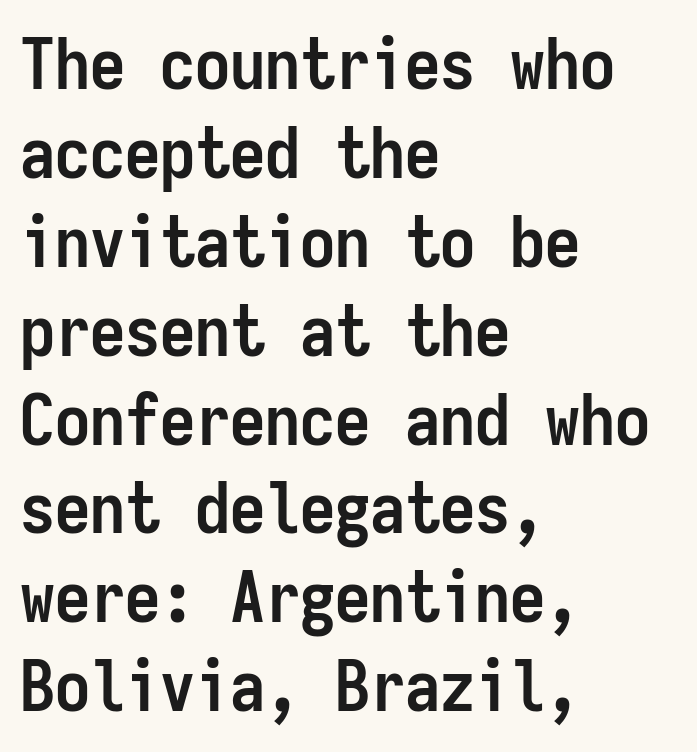
Ascenders rise straight up at ninety degrees. Line spacing here is normal. Here the designer chose a console-style face with uniform glyph widths. Caption: bold face, heavy strokes. The string is rendered with underlining switched off. What stands out about the letter spacing? Nothing — it is the standard amount.
